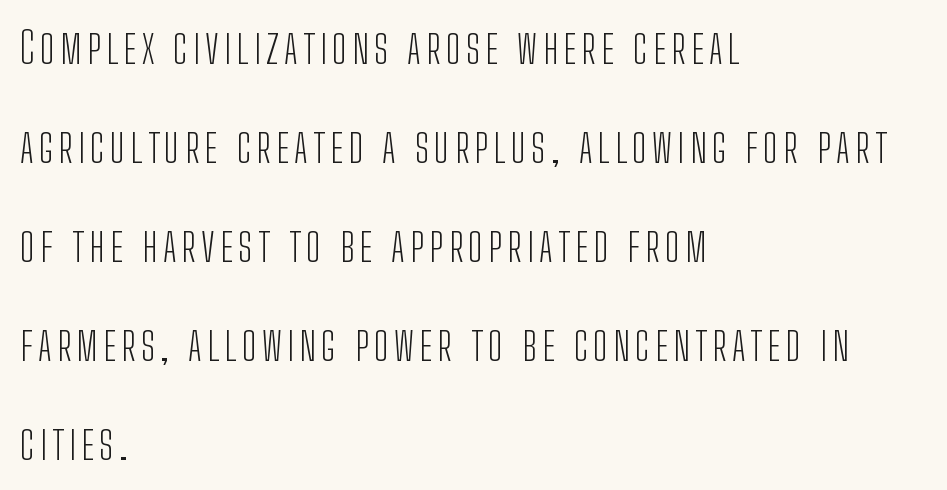
The image shows 44 px light, condensed sans-serif type, upright; set left-aligned, loose line spacing (2.25x), not underlined; low stroke contrast and a medium x-height.
